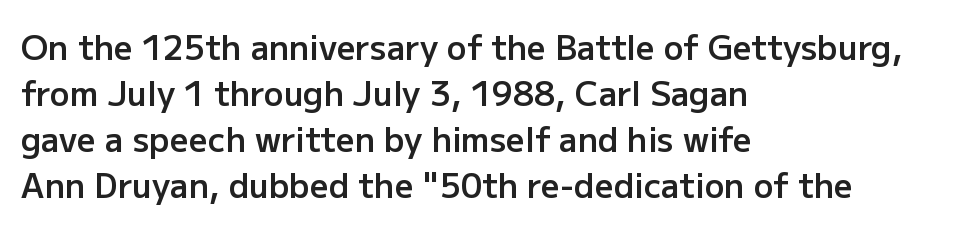
{"serif": "no", "italic": "no", "bold": "semi", "weight": "semibold", "width": "normal", "stroke_contrast": "low", "x_height": "medium", "monospaced": "no", "underline": "no", "align": "left", "line_spacing": "normal", "line_spacing_ratio": 1.39, "letter_spacing": "normal", "letter_spacing_em": 0.0, "glyph_px": 33}
